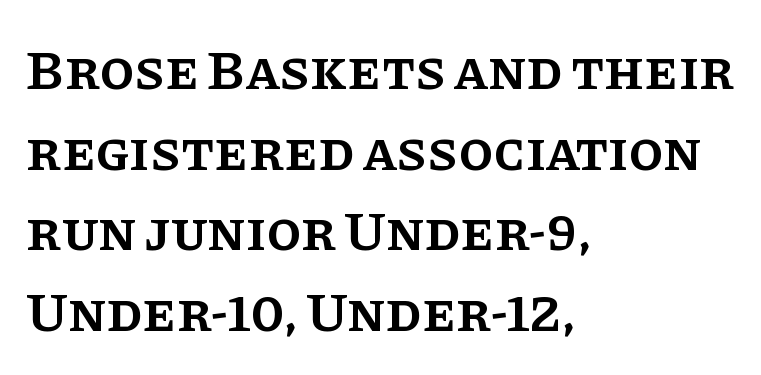
{"serif": "yes", "italic": "no", "bold": "semi", "weight": "semibold", "width": "normal", "stroke_contrast": "low", "x_height": "large", "monospaced": "no", "underline": "no", "align": "left", "line_spacing": "normal", "line_spacing_ratio": 1.44, "letter_spacing": "normal", "letter_spacing_em": 0.0, "glyph_px": 56}
